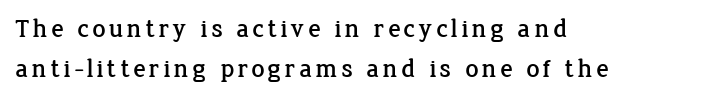
One glance says typical: line gaps are just what's usual. The typesetter chose a ragged-right arrangement here. The letters stand straight up with perfectly vertical stems. Check the space under the baseline: it is left empty.
